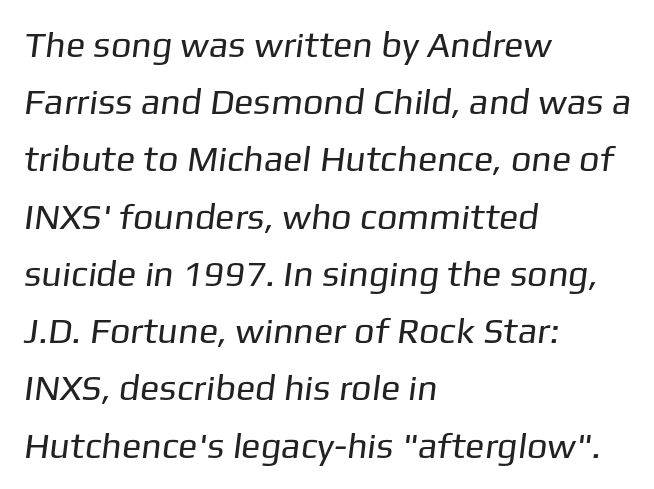
The image shows 36 px regular-weight sans-serif type; set left-aligned, normal line spacing (1.59x), normal letter spacing, not underlined; low stroke contrast and a medium x-height.
